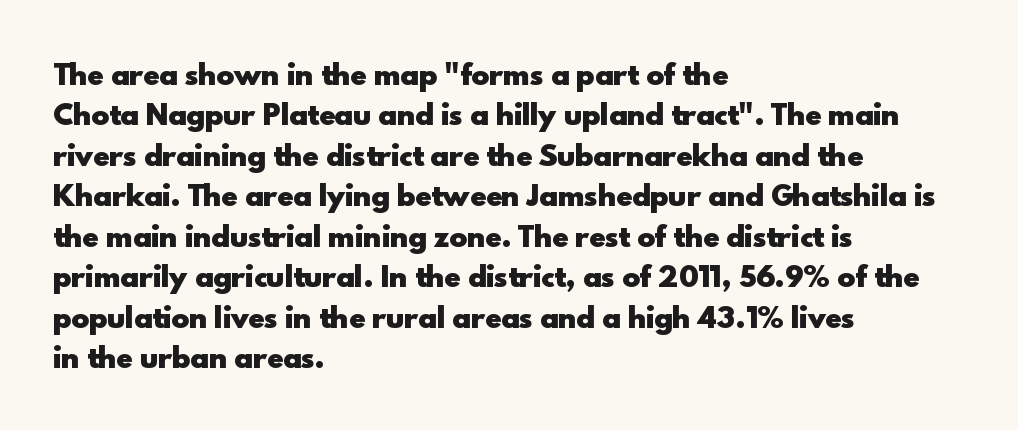
Look at the tracking — it's just the regular setting, nothing added. A classic flush-left, rag-right setting is used for this passage. Lines of text with bare space underneath. The font's upright variant was chosen for this text.
